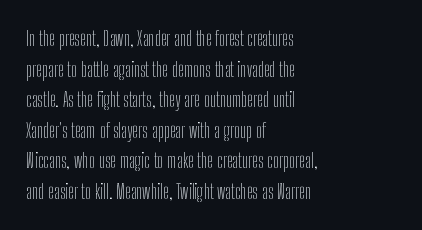
If you drew a line through each stem, it would be perfectly vertical. Students, observe: this is what conventionally led text looks like. Alignment: flush left. Decoration check: the copy has no underline.
